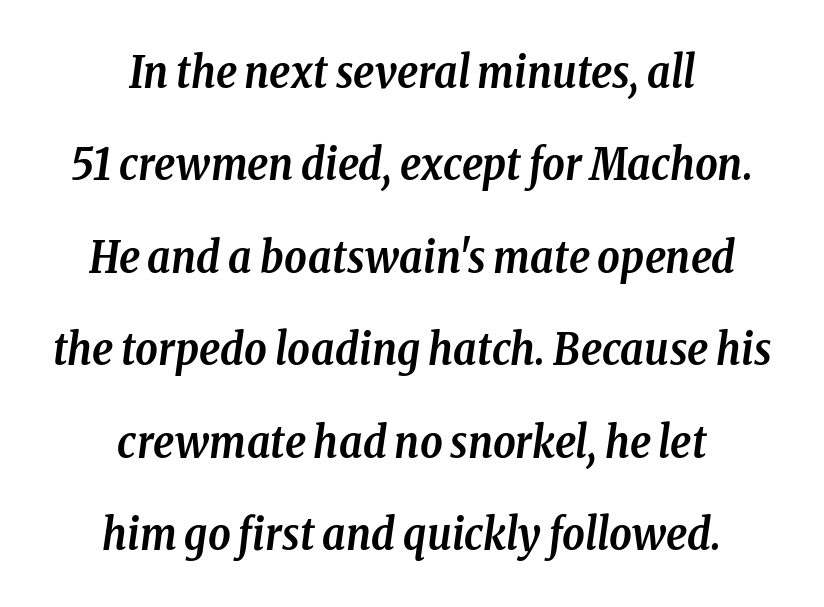
The image shows 44 px semibold, condensed serif type, italic (leaning right); set centered, loose line spacing (2.1x), normal letter spacing, not underlined; low stroke contrast and a medium x-height.
